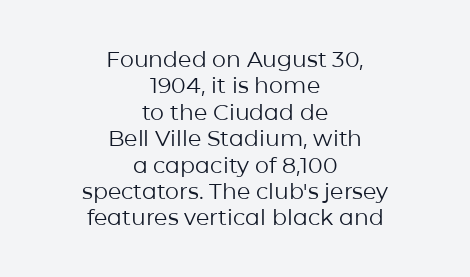
Q: Is the text bold? A: No.
Q: Is the text italic (slanted)? A: No, it is upright.
Q: Is the text underlined? A: No.
Q: How is the paragraph aligned? A: Centered.
Q: Is the spacing between letters normal or unusually wide? A: Normal.
